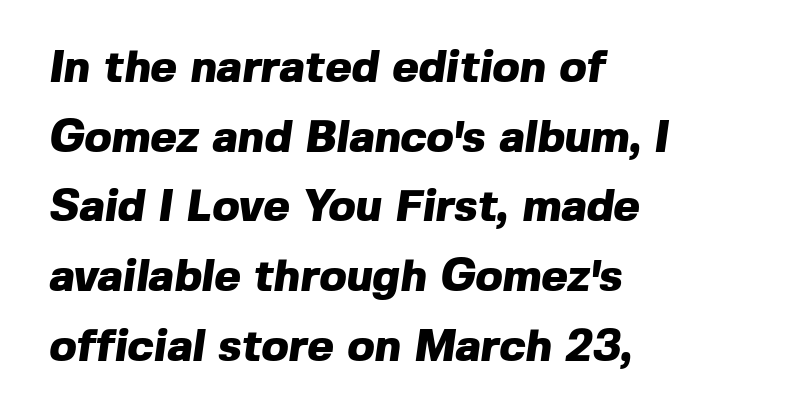
{"serif": "no", "bold": "yes", "weight": "heavy", "width": "normal", "x_height": "medium", "monospaced": "no", "underline": "no", "align": "left", "line_spacing": "normal", "line_spacing_ratio": 1.55, "letter_spacing": "normal", "letter_spacing_em": 0.0, "glyph_px": 45}
